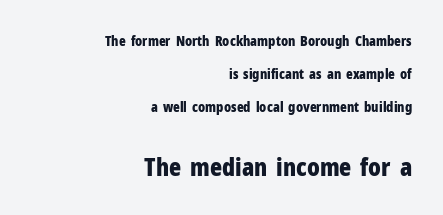
The image shows 25 px bold type, upright; set right-aligned, loose line spacing (2.35x), normal letter spacing, not underlined; the second (bottom) block is 1.79x larger.
